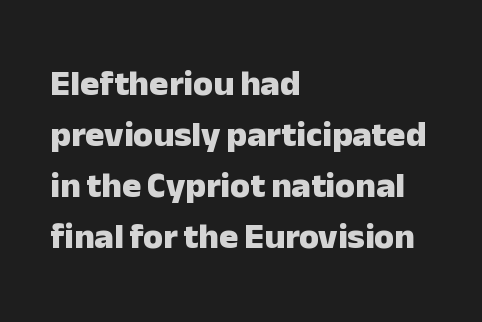
{"serif": "no", "italic": "no", "bold": "yes", "weight": "heavy", "width": "normal", "stroke_contrast": "low", "x_height": "medium", "monospaced": "no", "underline": "no", "align": "left", "line_spacing": "normal", "line_spacing_ratio": 1.42, "letter_spacing": "normal", "letter_spacing_em": 0.0, "glyph_px": 36}
